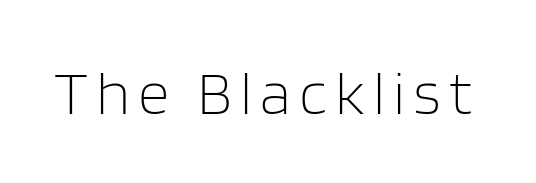
Q: Is the text bold? A: No.
Q: Is the text italic (slanted)? A: No, it is upright.
Q: Is the typeface a serif or a sans-serif typeface? A: Sans-serif.
Q: Is the text underlined? A: No.
Q: Width (condensed, normal, or wide)? A: Normal.
Q: Stroke contrast? A: Low.
Q: x-height? A: Large.
Q: Monospaced? A: No.
